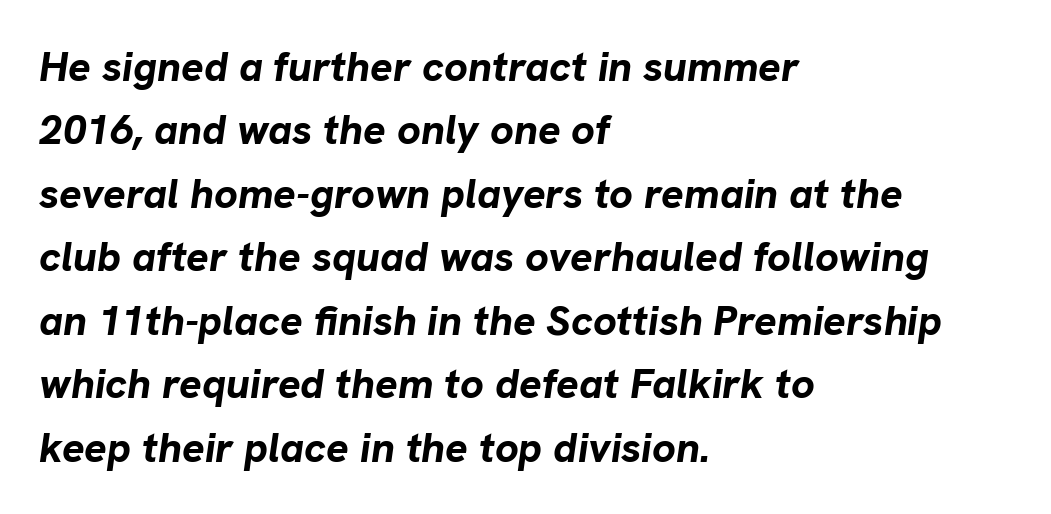
{"italic": "yes", "lean": "right", "slant_degrees": 8, "bold": "yes", "weight": "bold", "width": "normal", "stroke_contrast": "low", "x_height": "medium", "monospaced": "no", "underline": "no", "align": "left", "line_spacing": "normal", "line_spacing_ratio": 1.51, "letter_spacing": "normal", "letter_spacing_em": 0.0, "glyph_px": 42}
